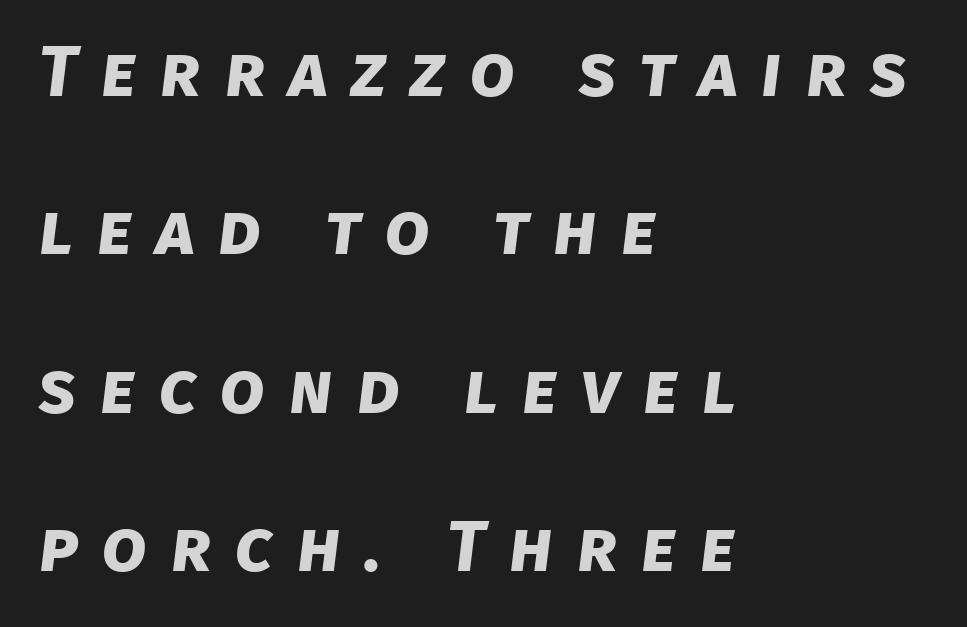
{"serif": "no", "bold": "yes", "weight": "bold", "width": "normal", "stroke_contrast": "low", "x_height": "large", "monospaced": "no", "underline": "no", "align": "left", "line_spacing": "loose", "line_spacing_ratio": 2.2, "letter_spacing": "wide", "letter_spacing_em": 0.33, "glyph_px": 72}
